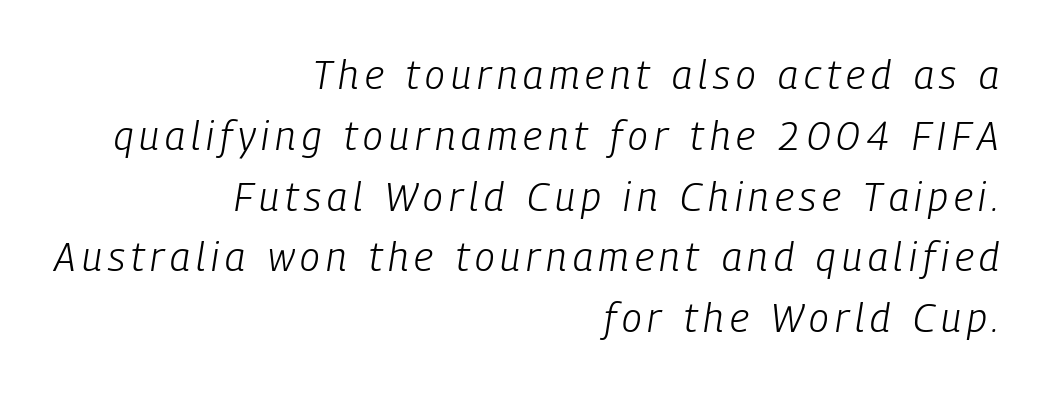
{"italic": "yes", "lean": "right", "slant_degrees": 9, "bold": "no", "weight": "light", "width": "condensed", "stroke_contrast": "low", "x_height": "medium", "monospaced": "no", "underline": "no", "align": "right", "line_spacing": "normal", "line_spacing_ratio": 1.52, "glyph_px": 40}
